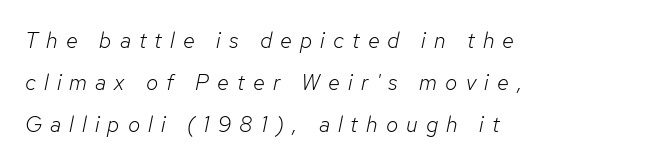
The image shows 22 px text type, italic (leaning right); set left-aligned, loose line spacing (1.9x), unusually wide letter spacing (+0.37 em), not underlined.
